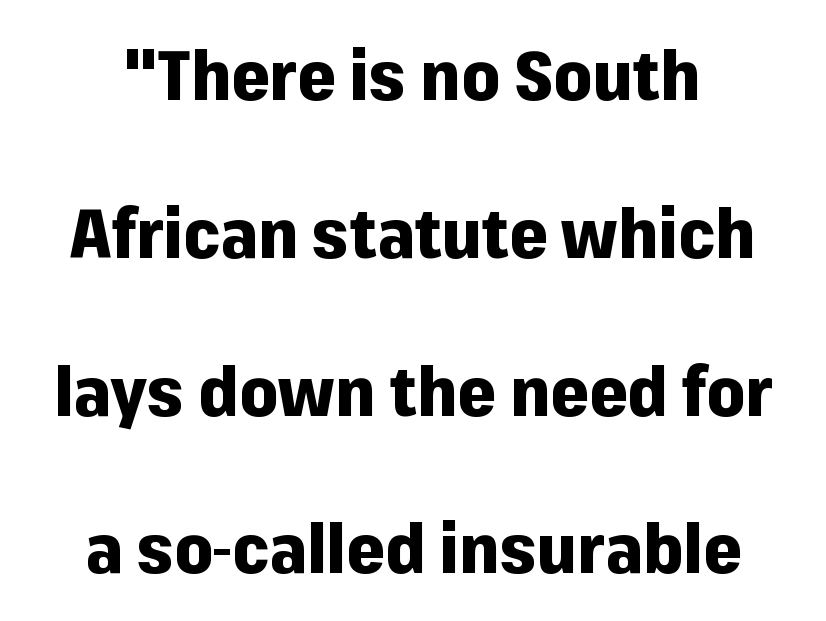
Q: Is the text bold? A: Yes.
Q: Is the text italic (slanted)? A: No, it is upright.
Q: Is the typeface a serif or a sans-serif typeface? A: Sans-serif.
Q: Is the text underlined? A: No.
Q: Is the spacing between letters normal or unusually wide? A: Normal.
Q: Is the spacing between lines tight, normal or loose? A: Loose.
Q: Width (condensed, normal, or wide)? A: Normal.
Q: Stroke contrast? A: Low.
Q: x-height? A: Medium.
Q: Monospaced? A: No.
